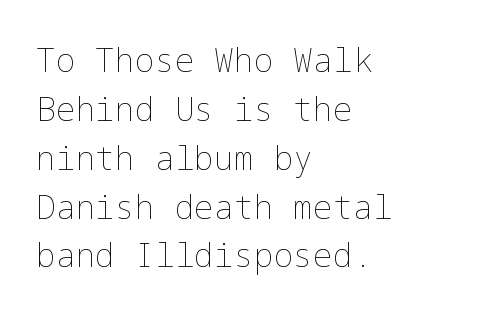
The image shows 33 px thin type, upright; set left-aligned, normal line spacing (1.48x), normal letter spacing, not underlined; low stroke contrast and a medium x-height.
